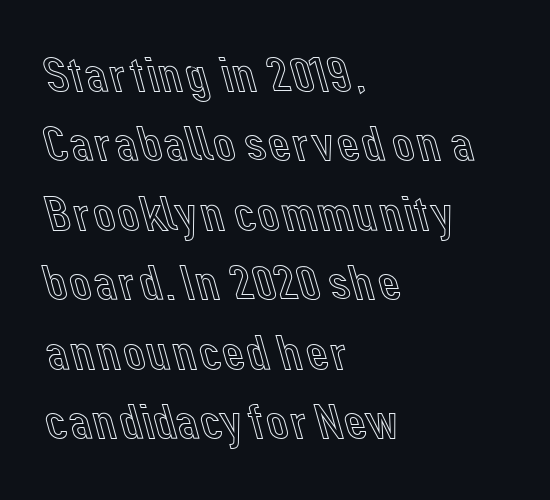
{"width": "normal", "x_height": "medium", "monospaced": "no", "underline": "no", "align": "left", "line_spacing": "normal", "line_spacing_ratio": 1.39, "letter_spacing": "normal", "letter_spacing_em": 0.0, "glyph_px": 50}
